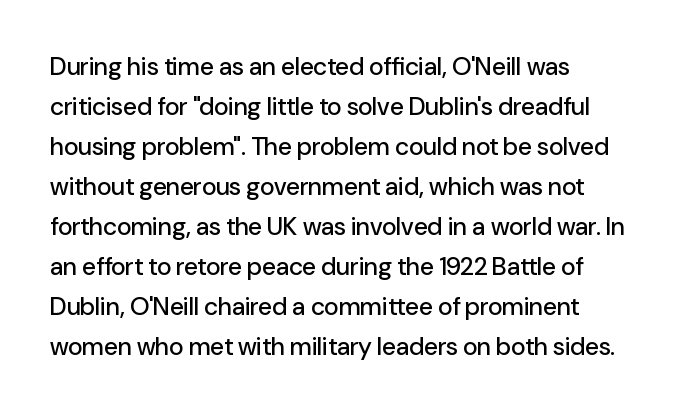
Q: Is the text italic (slanted)? A: No, it is upright.
Q: Is the text underlined? A: No.
Q: How is the paragraph aligned? A: Left-aligned.
Q: Is the spacing between letters normal or unusually wide? A: Normal.
Q: Is the spacing between lines tight, normal or loose? A: Normal.
